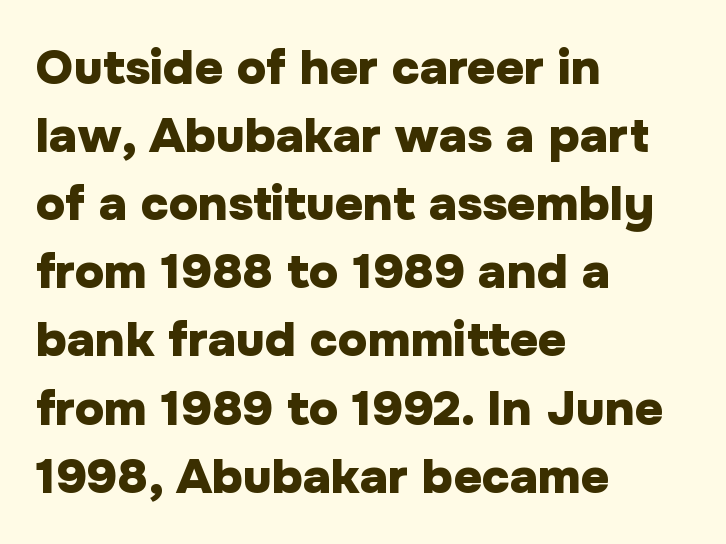
Type without underlining. Where is the straight margin? On the left. You'd pick this weight for a headline — it's a proper bold. Quick note: interline space is typical.
